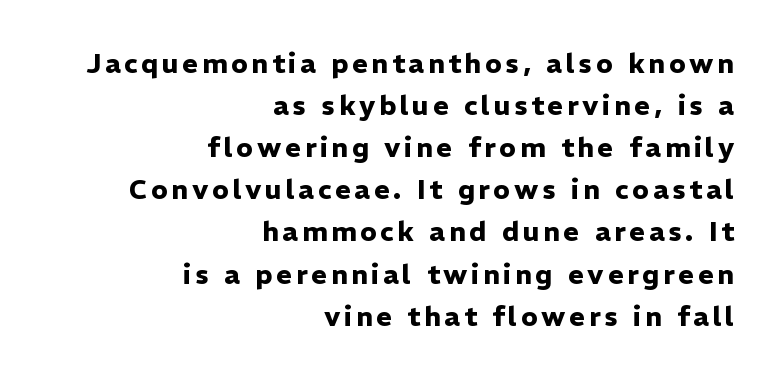
The image shows 27 px bold type, upright; set right-aligned, normal line spacing (1.56x), not underlined.
